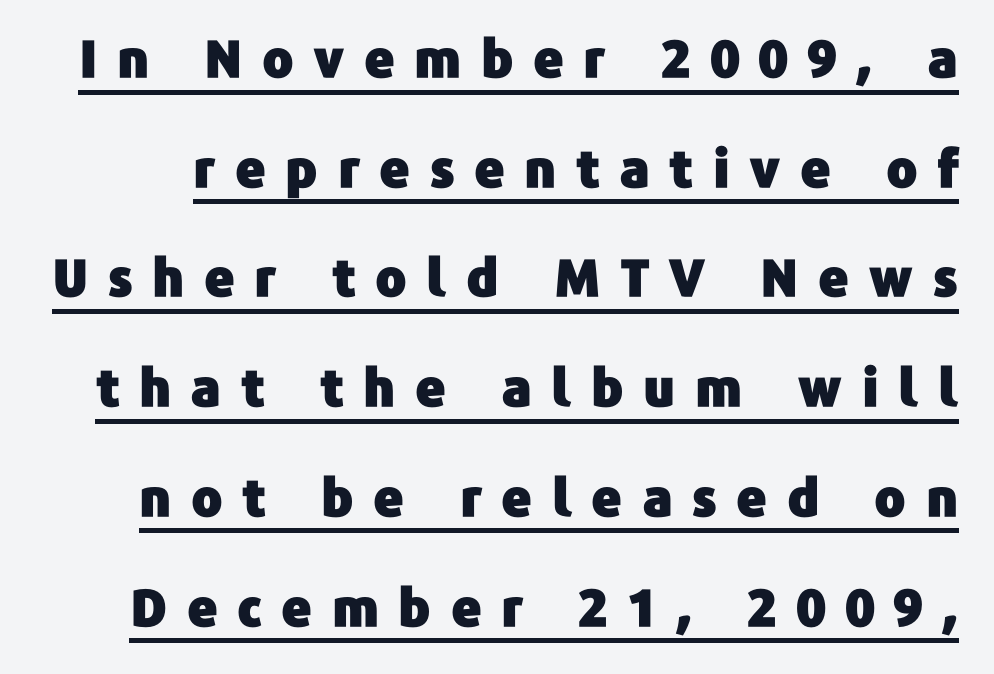
Q: Is the text italic (slanted)? A: No, it is upright.
Q: Is the typeface a serif or a sans-serif typeface? A: Sans-serif.
Q: Is the text underlined? A: Yes.
Q: Is the spacing between letters normal or unusually wide? A: Unusually wide.
Q: Is the spacing between lines tight, normal or loose? A: Loose.
Q: Width (condensed, normal, or wide)? A: Normal.
Q: Stroke contrast? A: Low.
Q: x-height? A: Medium.
Q: Monospaced? A: No.
